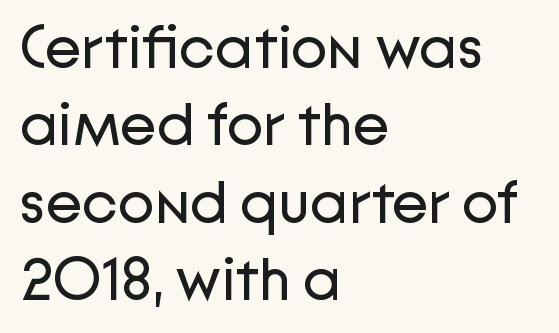
{"serif": "no", "italic": "no", "bold": "no", "weight": "regular", "width": "normal", "stroke_contrast": "low", "x_height": "medium", "monospaced": "no", "underline": "no", "align": "left", "line_spacing": "normal", "line_spacing_ratio": 1.29, "letter_spacing": "normal", "letter_spacing_em": 0.0, "glyph_px": 60}
